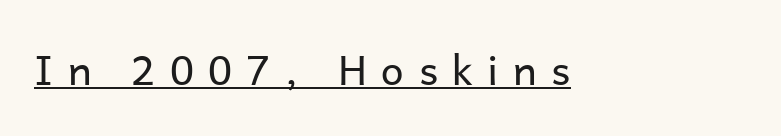
The image shows 41 px regular-weight sans-serif type, upright; set unusually wide letter spacing (+0.35 em), underlined; low stroke contrast and a medium x-height.
